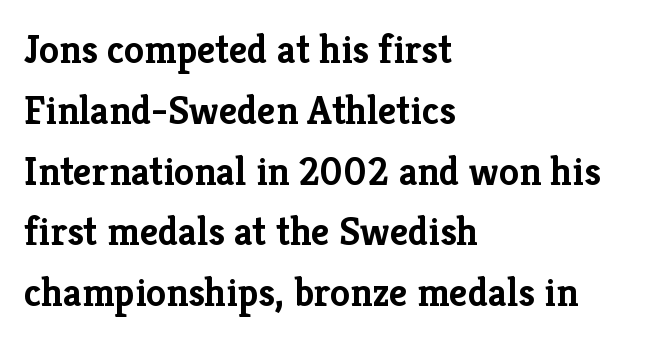
The image shows 40 px semibold serif type, upright; set left-aligned, normal line spacing (1.52x), normal letter spacing, not underlined; low stroke contrast and a medium x-height.
